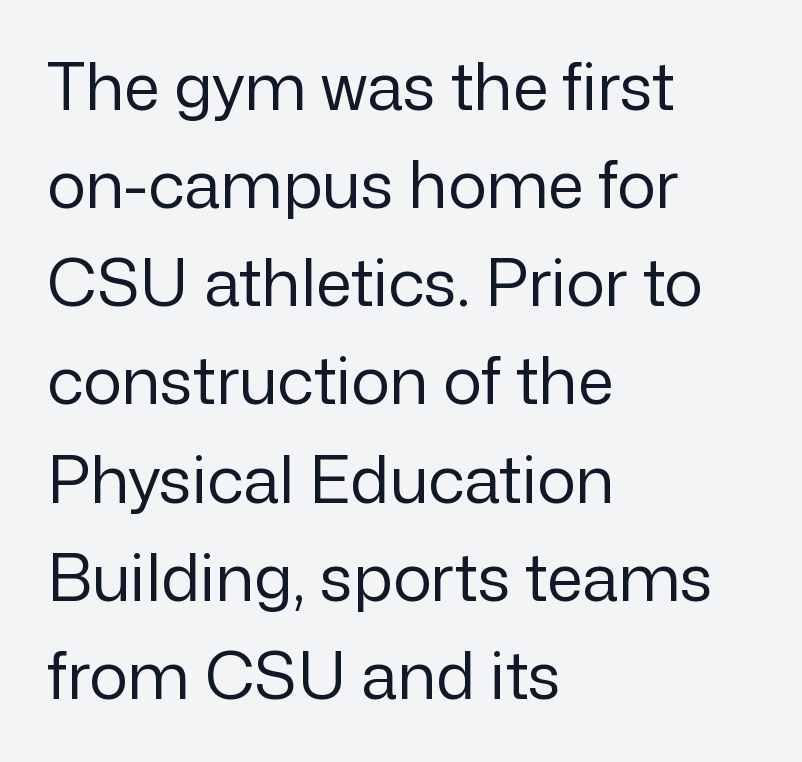
Q: Is the text bold? A: No.
Q: Is the text italic (slanted)? A: No, it is upright.
Q: Is the typeface a serif or a sans-serif typeface? A: Sans-serif.
Q: Is the text underlined? A: No.
Q: How is the paragraph aligned? A: Left-aligned.
Q: Is the spacing between letters normal or unusually wide? A: Normal.
Q: Is the spacing between lines tight, normal or loose? A: Normal.
Q: Width (condensed, normal, or wide)? A: Normal.
Q: Stroke contrast? A: Low.
Q: x-height? A: Medium.
Q: Monospaced? A: No.
